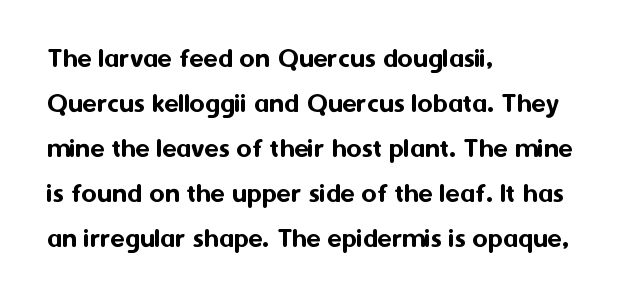
The image shows 29 px sans-serif type, upright; set left-aligned, normal line spacing (1.55x), normal letter spacing, not underlined; medium stroke contrast and a medium x-height.
